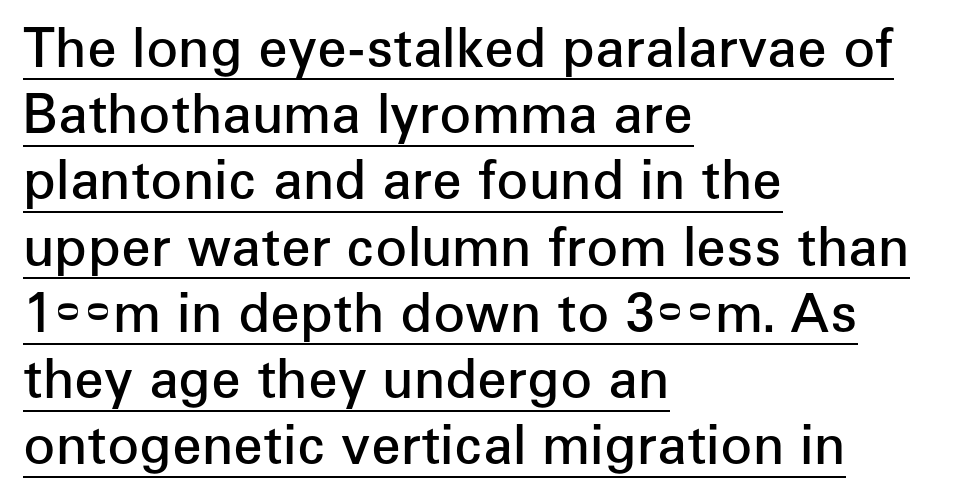
{"serif": "no", "italic": "no", "bold": "semi", "weight": "semibold", "width": "normal", "stroke_contrast": "low", "x_height": "medium", "monospaced": "no", "underline": "yes", "align": "left", "line_spacing": "normal", "line_spacing_ratio": 1.25, "letter_spacing": "normal", "letter_spacing_em": 0.0, "glyph_px": 53}
